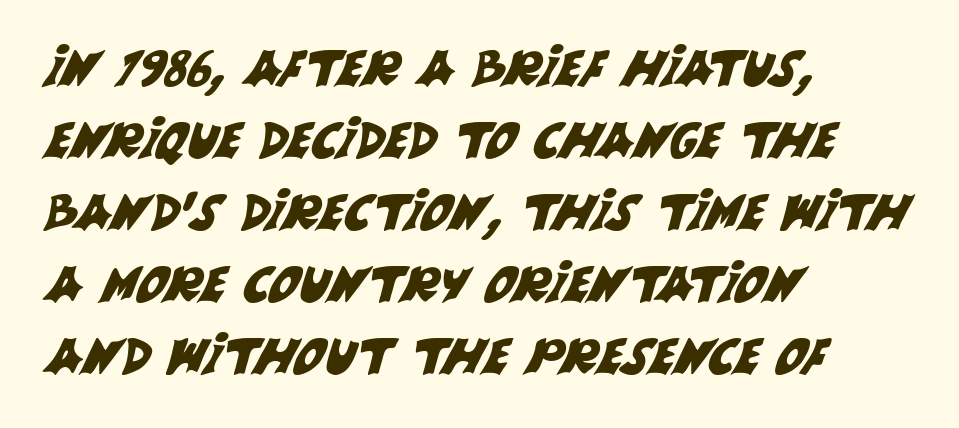
Horizontal alignment here is leftward, the default for most running prose. A bare baseline throughout the passage. The passage shown is typed in a proportional face where columns would drift. The text was rendered using a sans face with plain stroke endings. Caption: standard tracking, unaltered. Leading: standard.
